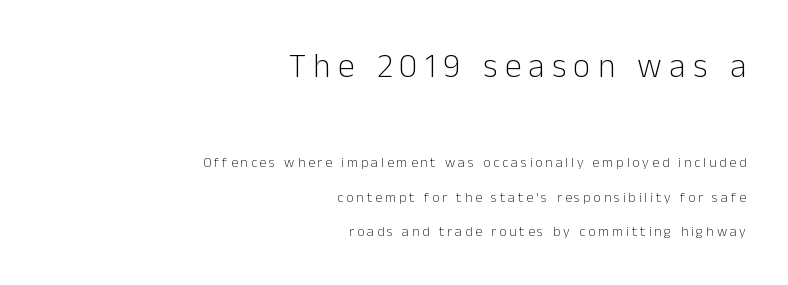
The image shows 34 px light sans-serif type, upright; set right-aligned, loose line spacing (2.45x), unusually wide letter spacing (+0.21 em), not underlined; the first (top) block is 2.43x larger; low stroke contrast and a medium x-height.
